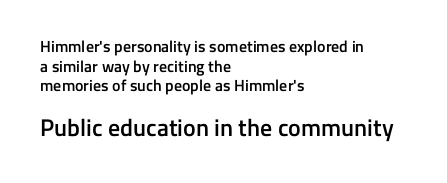
{"italic": "no", "bold": "semi", "underline": "no", "align": "left", "line_spacing_ratio": 1.23, "letter_spacing": "normal", "letter_spacing_em": 0.0, "larger_block": "second", "size_ratio": 1.5, "glyph_px": 24}
